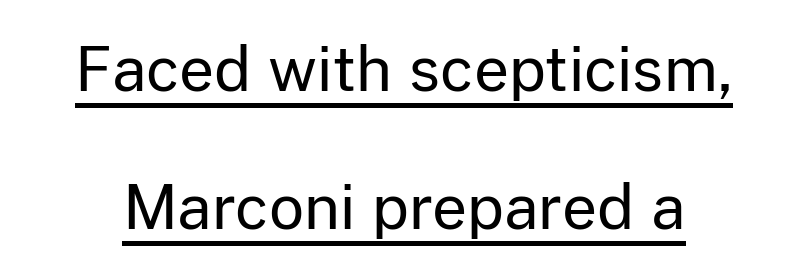
Q: Is the text bold? A: No.
Q: Is the text italic (slanted)? A: No, it is upright.
Q: Is the typeface a serif or a sans-serif typeface? A: Sans-serif.
Q: Is the text underlined? A: Yes.
Q: Is the spacing between letters normal or unusually wide? A: Normal.
Q: Is the spacing between lines tight, normal or loose? A: Loose.
Q: Width (condensed, normal, or wide)? A: Normal.
Q: Stroke contrast? A: Low.
Q: x-height? A: Medium.
Q: Monospaced? A: No.
